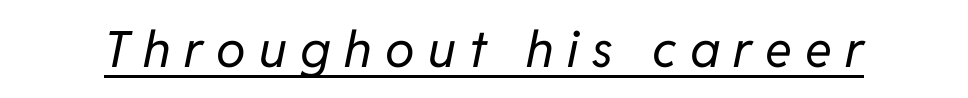
Caption: lettering with a line underneath. Someone cranked the tracking dial way up on this one. The rendering applies a slant to the glyphs. The letters advance in unequal steps, a hallmark of proportional type. A quiet, ordinary-to-light weight characterises the typeface.
